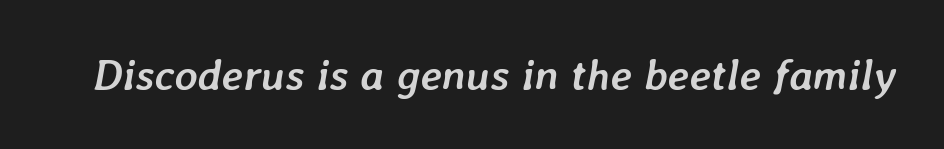
The image shows 44 px semibold type, italic (leaning right); set normal letter spacing, not underlined; low stroke contrast and a medium x-height.
